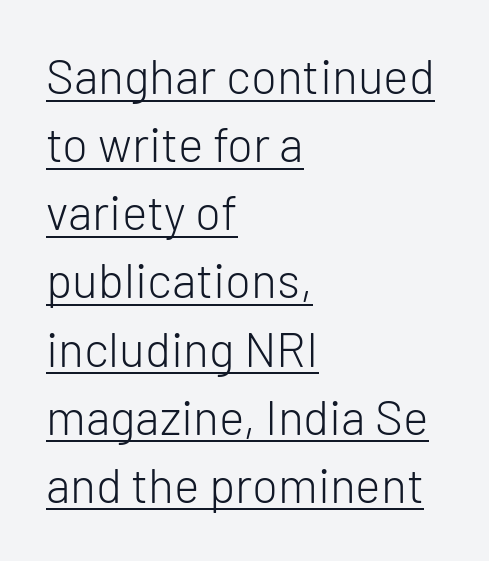
The image shows 48 px light sans-serif type, upright; set left-aligned, normal line spacing (1.42x), normal letter spacing, underlined; low stroke contrast and a medium x-height.
